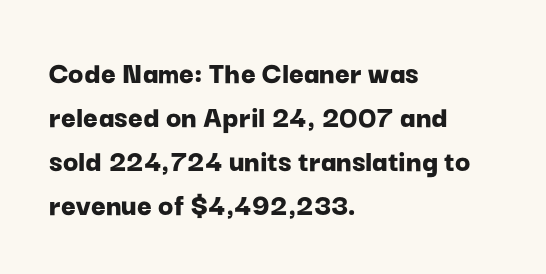
Q: Is the text bold? A: Yes.
Q: Is the text italic (slanted)? A: No, it is upright.
Q: Is the typeface a serif or a sans-serif typeface? A: Sans-serif.
Q: Is the text underlined? A: No.
Q: How is the paragraph aligned? A: Left-aligned.
Q: Is the spacing between letters normal or unusually wide? A: Normal.
Q: Is the spacing between lines tight, normal or loose? A: Normal.
Q: Width (condensed, normal, or wide)? A: Normal.
Q: Stroke contrast? A: Low.
Q: x-height? A: Medium.
Q: Monospaced? A: No.
